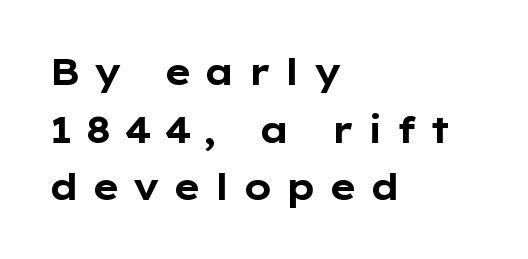
{"serif": "no", "italic": "no", "bold": "yes", "weight": "bold", "width": "wide", "stroke_contrast": "low", "x_height": "medium", "monospaced": "no", "underline": "no", "align": "left", "line_spacing": "normal", "line_spacing_ratio": 1.6, "letter_spacing": "wide", "letter_spacing_em": 0.35, "glyph_px": 36}
